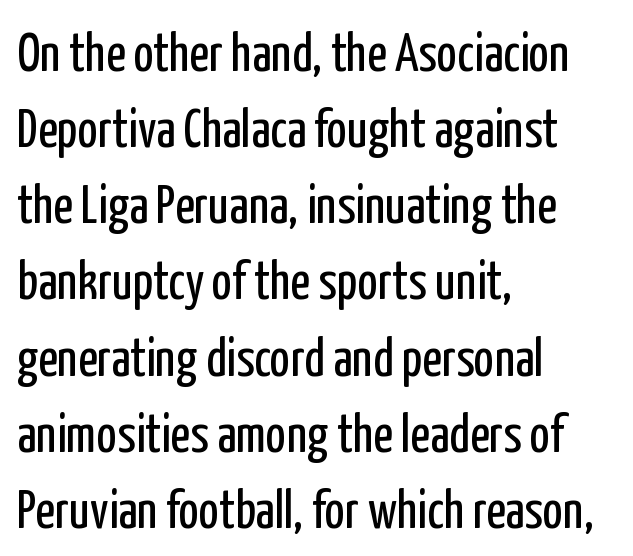
Q: Is the text bold? A: No.
Q: Is the text italic (slanted)? A: No, it is upright.
Q: Is the typeface a serif or a sans-serif typeface? A: Sans-serif.
Q: Is the text underlined? A: No.
Q: How is the paragraph aligned? A: Left-aligned.
Q: Is the spacing between letters normal or unusually wide? A: Normal.
Q: Is the spacing between lines tight, normal or loose? A: Normal.
Q: Width (condensed, normal, or wide)? A: Condensed.
Q: Stroke contrast? A: Low.
Q: x-height? A: Medium.
Q: Monospaced? A: No.
